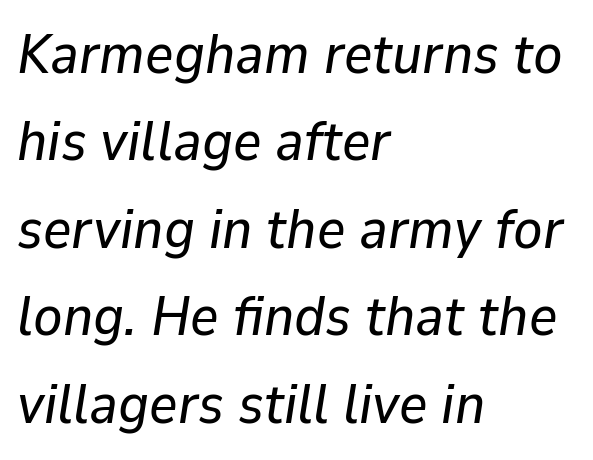
The image shows 55 px text type, italic (leaning right); set left-aligned, normal line spacing (1.59x), normal letter spacing, not underlined; low stroke contrast and a medium x-height.
